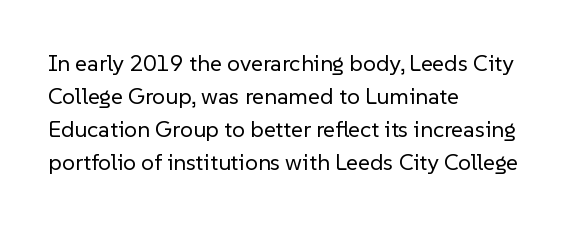
The image shows 23 px text type, upright; set left-aligned, normal line spacing (1.44x), normal letter spacing, not underlined.
